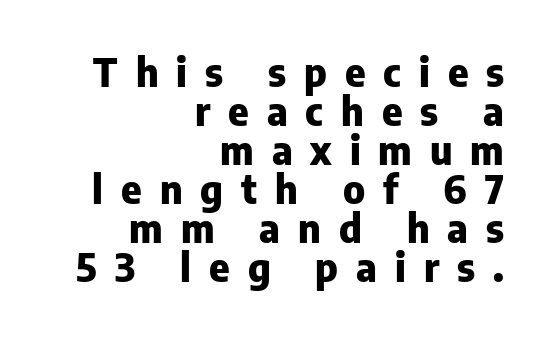
{"serif": "no", "italic": "no", "bold": "yes", "weight": "heavy", "width": "normal", "stroke_contrast": "low", "x_height": "medium", "monospaced": "no", "underline": "no", "align": "right", "line_spacing": "tight", "line_spacing_ratio": 1.0, "letter_spacing": "wide", "letter_spacing_em": 0.46, "glyph_px": 39}
